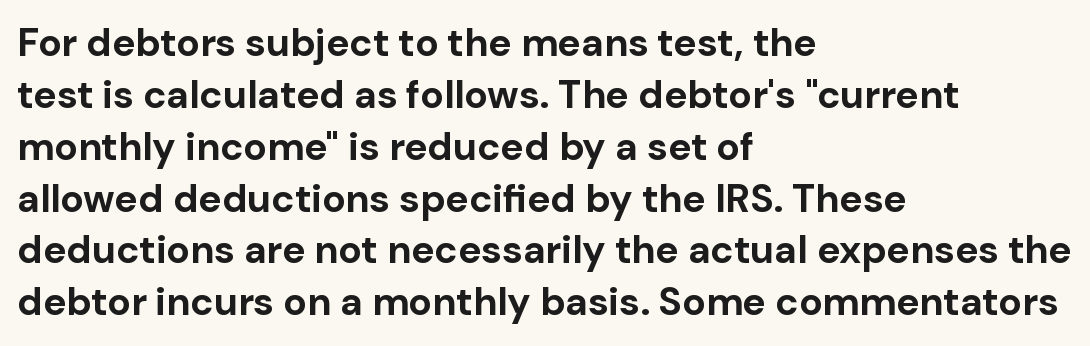
{"serif": "no", "italic": "no", "bold": "yes", "weight": "bold", "width": "normal", "stroke_contrast": "low", "x_height": "medium", "monospaced": "no", "underline": "no", "align": "left", "line_spacing": "normal", "line_spacing_ratio": 1.33, "letter_spacing": "normal", "letter_spacing_em": 0.0, "glyph_px": 39}
